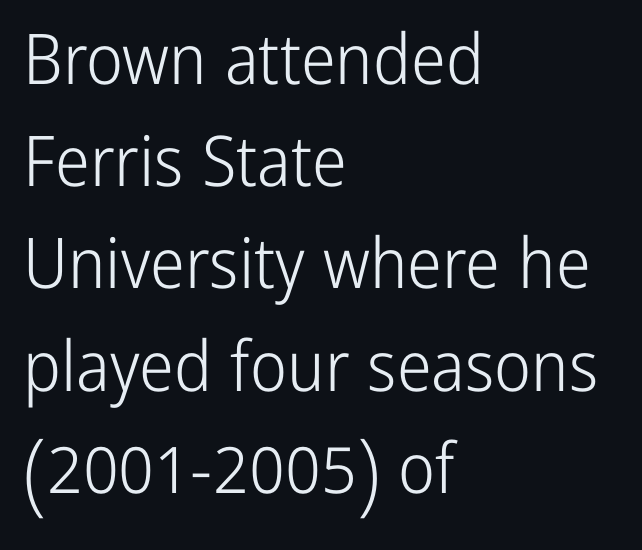
{"serif": "no", "italic": "no", "bold": "no", "weight": "light", "width": "condensed", "stroke_contrast": "low", "x_height": "medium", "monospaced": "no", "underline": "no", "align": "left", "line_spacing": "normal", "line_spacing_ratio": 1.46, "letter_spacing": "normal", "letter_spacing_em": 0.0, "glyph_px": 70}
